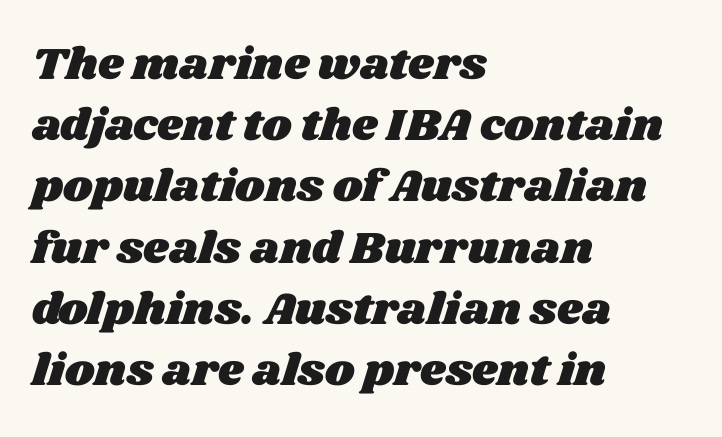
The image shows 45 px wide type; set left-aligned, normal line spacing (1.36x), normal letter spacing, not underlined; medium stroke contrast and a large x-height.
